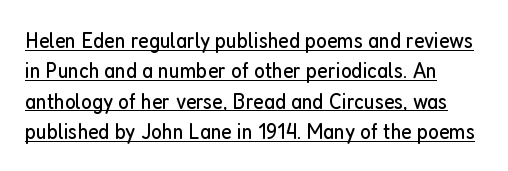
The image shows 23 px text type, upright; set left-aligned, normal line spacing (1.32x), normal letter spacing, underlined.
